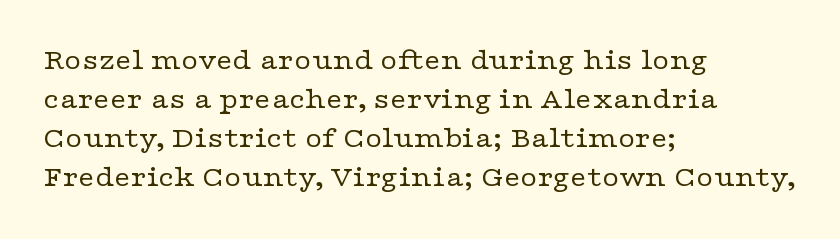
Q: Is the text bold? A: No.
Q: Is the text italic (slanted)? A: No, it is upright.
Q: Is the typeface a serif or a sans-serif typeface? A: Serif.
Q: Is the text underlined? A: No.
Q: How is the paragraph aligned? A: Left-aligned.
Q: Is the spacing between letters normal or unusually wide? A: Normal.
Q: Is the spacing between lines tight, normal or loose? A: Normal.
Q: Width (condensed, normal, or wide)? A: Wide.
Q: Stroke contrast? A: Low.
Q: x-height? A: Medium.
Q: Monospaced? A: No.
